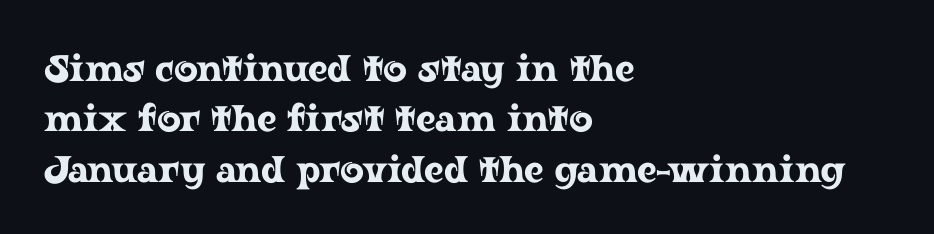
Here the designer chose a conventional face with non-uniform glyph widths. Honestly, the letter spacing is just normal — you wouldn't notice it. Just letters on the line, the space beneath them empty. Normally led — the rows are evenly, conventionally spaced. The type sits square on the baseline with zero lean.
